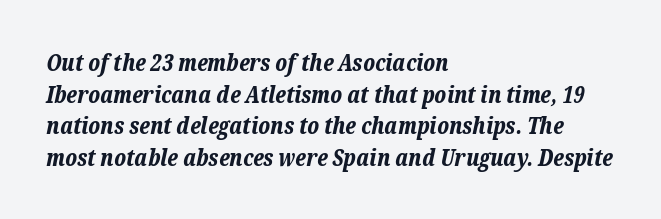
The image shows 23 px bold type, italic (leaning right); set left-aligned, normal line spacing (1.37x), normal letter spacing, not underlined.
